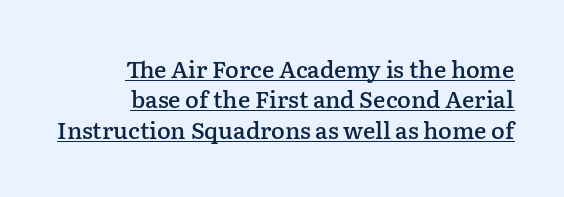
{"italic": "no", "bold": "semi", "underline": "yes", "align": "right", "line_spacing": "normal", "line_spacing_ratio": 1.32, "letter_spacing": "normal", "letter_spacing_em": 0.0, "glyph_px": 23}
